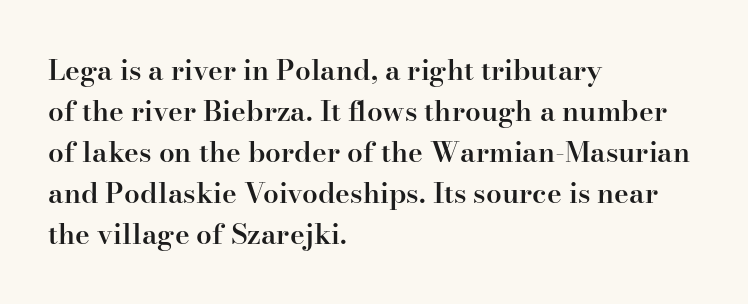
The zone under the glyphs is completely vacant. Caption: standard tracking, unaltered. The rendering uses natural spacing where letterforms have individual widths. The characters look somewhat weighty, a semibold short of true bold. The text block is weighted toward the left margin, trailing off unevenly rightward. Check where the strokes stop: tiny serifs finish them off.
